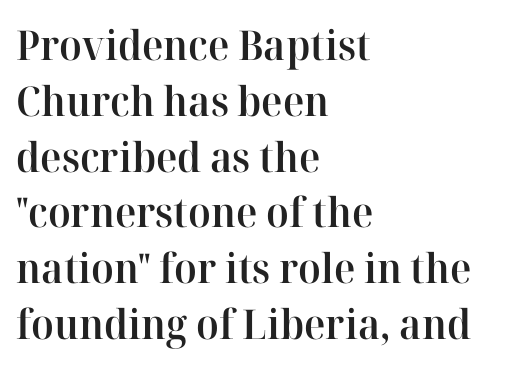
The image shows 41 px semibold serif type, upright; set left-aligned, normal line spacing (1.36x), normal letter spacing, not underlined; high stroke contrast and a medium x-height.
